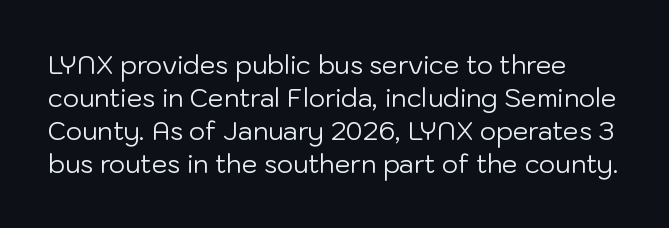
Q: Is the text bold? A: No.
Q: Is the text italic (slanted)? A: No, it is upright.
Q: Is the text underlined? A: No.
Q: Is the spacing between letters normal or unusually wide? A: Normal.
Q: Is the spacing between lines tight, normal or loose? A: Normal.
